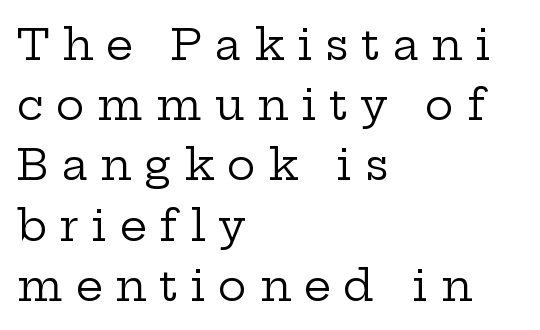
Serifs: yes, visible at the terminals of the letterforms. Does the lettering tilt? It doesn't — this is upright. Is the letter spacing exaggerated? Yes — the characters are pushed far apart. You could not count columns in this text — the font is proportionally spaced. Baseline-to-baseline distance is the conventional proportion of letter height.
